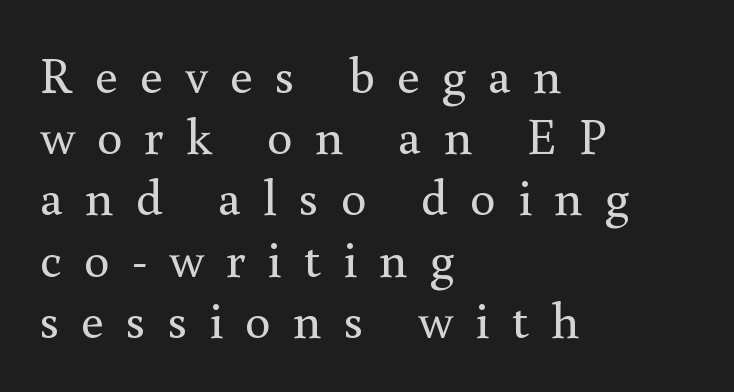
The image shows 51 px regular-weight serif type, upright; set left-aligned, line spacing 1.2x, unusually wide letter spacing (+0.43 em), not underlined; a small x-height.
